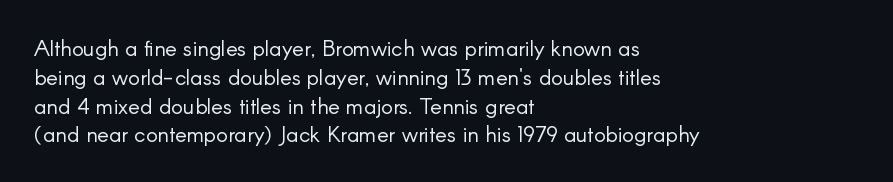
No extra ink here — the face is not bold. The ragged edge is on the right, which tells us the setting is flush left. Decoration check: the copy has no underline. Between one letter and the next there's only the usual sliver of space. No italicization has been applied; the sample stays upright. Successive baselines arrive at the customary interval.
